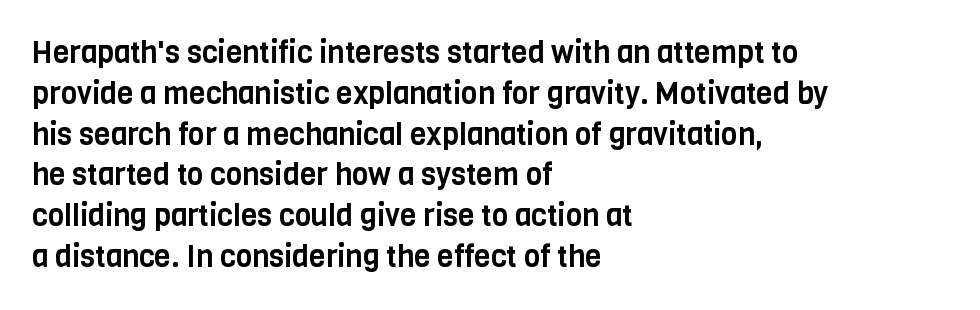
Glance below the letters and you will spot only blank space. Character widths vary here, with narrow letters taking less room than wide ones. Posture: straight, roman, zero tilt. Is the letter spacing exaggerated? No — it looks like the ordinary default. Normally led — the rows are evenly, conventionally spaced.
